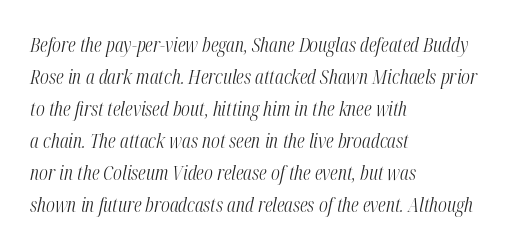
The image shows 20 px text type, italic (leaning right); set left-aligned, normal line spacing (1.6x), normal letter spacing, not underlined.
